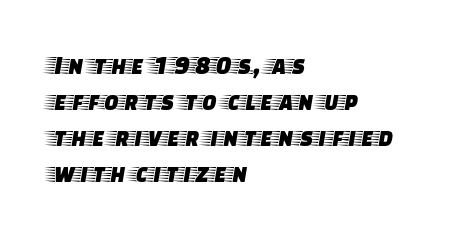
Vertically, the passage feels balanced, rows spaced as you'd expect. The face used here is rendered with its standard letterfit. The words here are not underlined.
